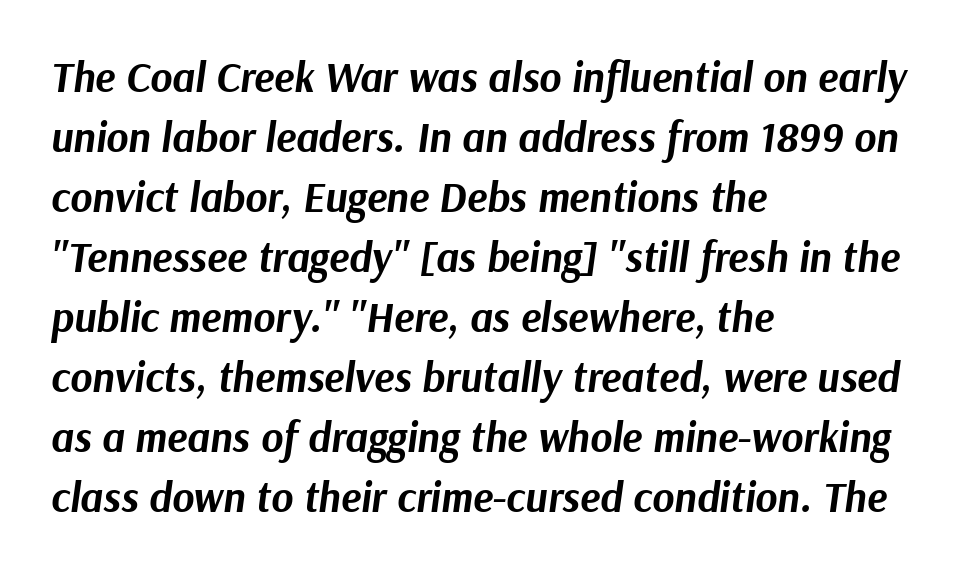
Is the letter spacing exaggerated? No — it looks like the ordinary default. Caption: bold face, heavy strokes. The rendering uses natural spacing where letterforms have individual widths. Looking at the ascenders, they clearly lean.
